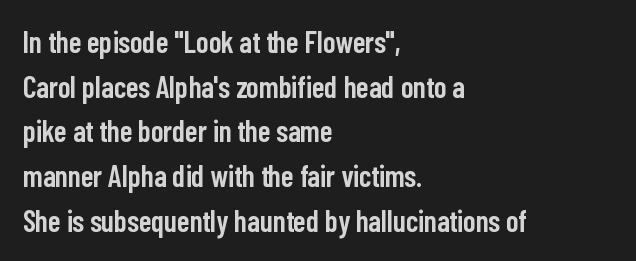
The image shows 30 px semibold, condensed sans-serif type, upright; set left-aligned, normal line spacing (1.49x), normal letter spacing, not underlined; low stroke contrast and a medium x-height.
